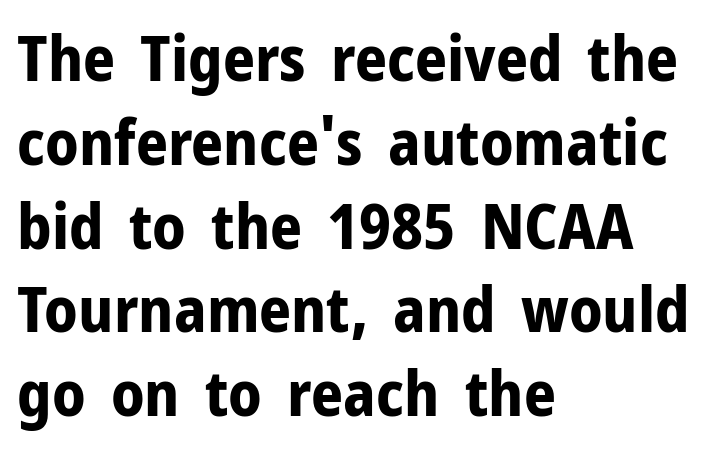
The image shows 63 px bold sans-serif type, upright; set left-aligned, normal line spacing (1.33x), normal letter spacing, not underlined; low stroke contrast and a medium x-height.
